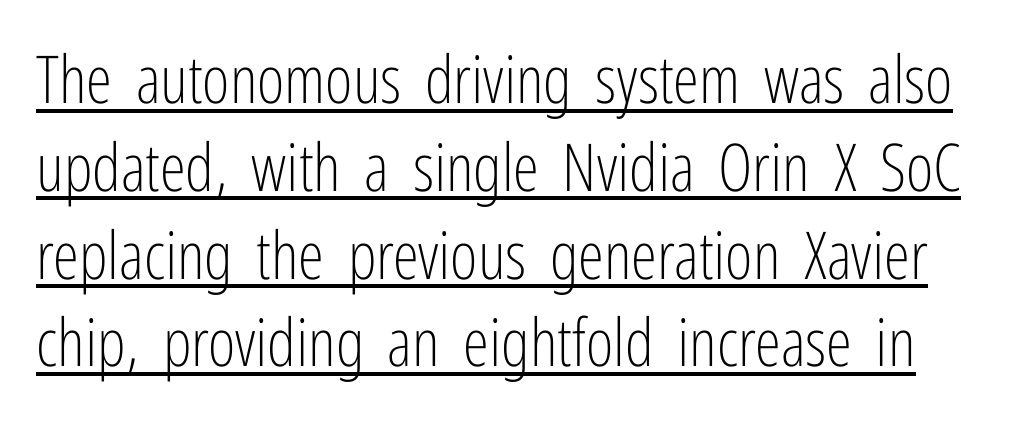
The image shows 66 px light, condensed sans-serif type, upright; set normal line spacing (1.33x), normal letter spacing, underlined; low stroke contrast and a medium x-height.
